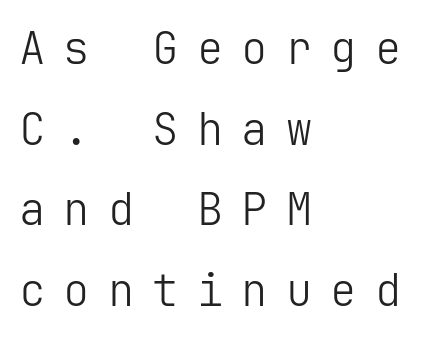
Q: Is the text bold? A: No.
Q: Is the text italic (slanted)? A: No, it is upright.
Q: Is the typeface a serif or a sans-serif typeface? A: Sans-serif.
Q: Is the text underlined? A: No.
Q: How is the paragraph aligned? A: Left-aligned.
Q: Is the spacing between letters normal or unusually wide? A: Unusually wide.
Q: Width (condensed, normal, or wide)? A: Normal.
Q: Stroke contrast? A: Low.
Q: x-height? A: Medium.
